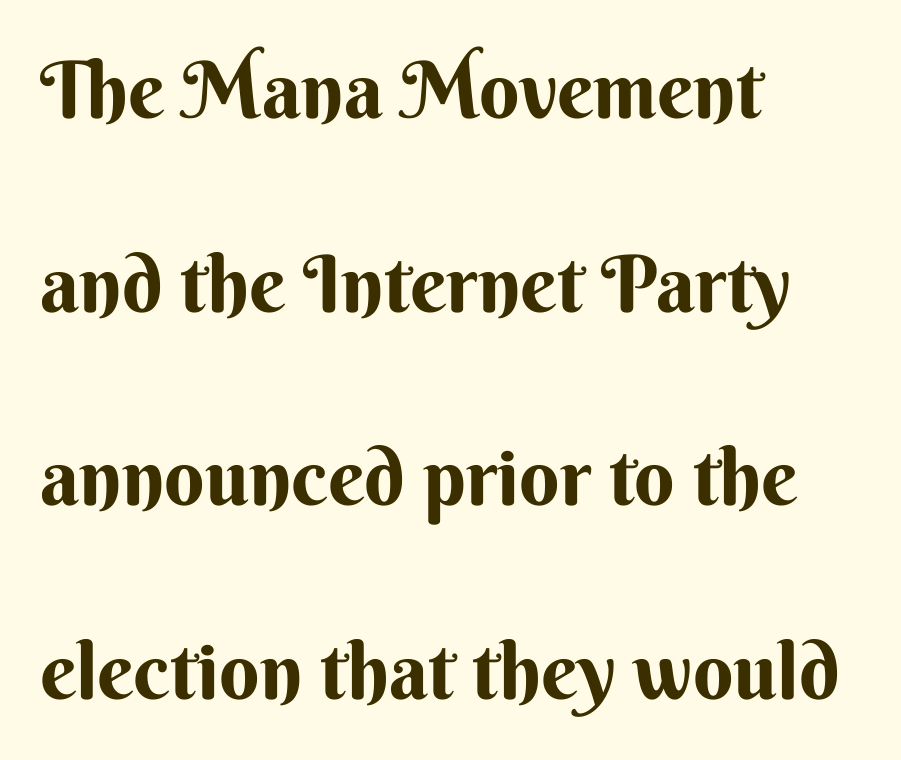
Honestly, the rows look like they've been pulled way apart. Ordinary non-slanted type is in use. Here the glyphs are tracked normally, forming tight word shapes. This is sans-serif lettering, the kind often seen on screens and signage. Weight check: bold — yes, fully. Type without underlining.
